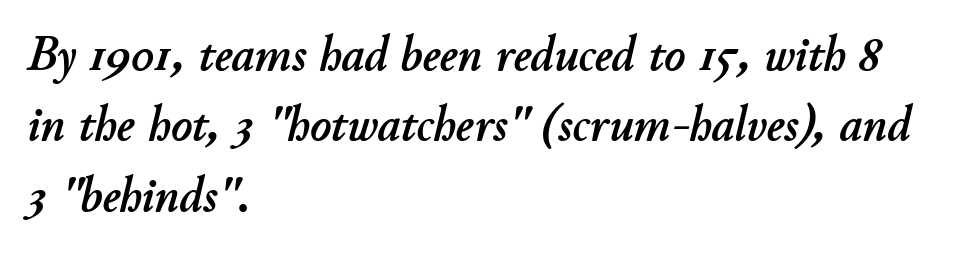
The image shows 50 px text type, italic (leaning right); set left-aligned, normal line spacing (1.41x), normal letter spacing, not underlined; low stroke contrast and a small x-height.
